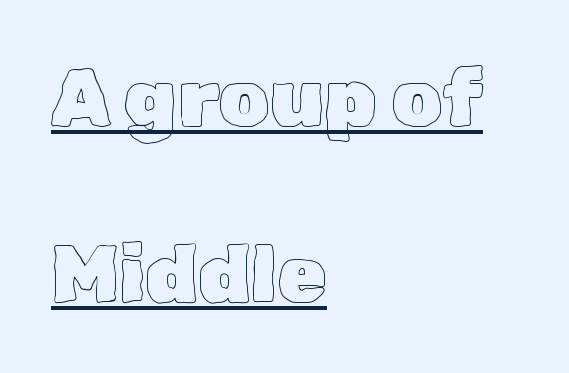
Q: Is the text italic (slanted)? A: No, it is upright.
Q: Is the text underlined? A: Yes.
Q: How is the paragraph aligned? A: Left-aligned.
Q: Is the spacing between letters normal or unusually wide? A: Normal.
Q: Is the spacing between lines tight, normal or loose? A: Loose.
Q: Width (condensed, normal, or wide)? A: Normal.
Q: x-height? A: Medium.
Q: Monospaced? A: No.
